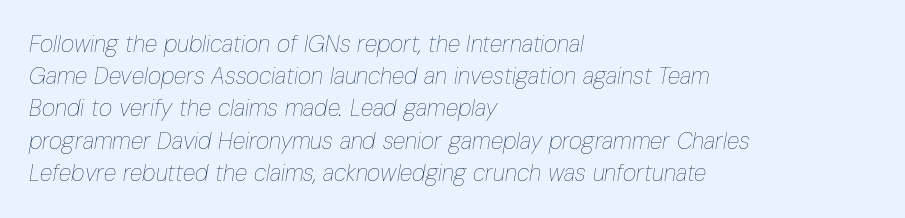
Q: Is the text bold? A: No.
Q: Is the text italic (slanted)? A: Yes, it leans right by about 10 degrees.
Q: Is the text underlined? A: No.
Q: How is the paragraph aligned? A: Left-aligned.
Q: Is the spacing between letters normal or unusually wide? A: Normal.
Q: Is the spacing between lines tight, normal or loose? A: Normal.
